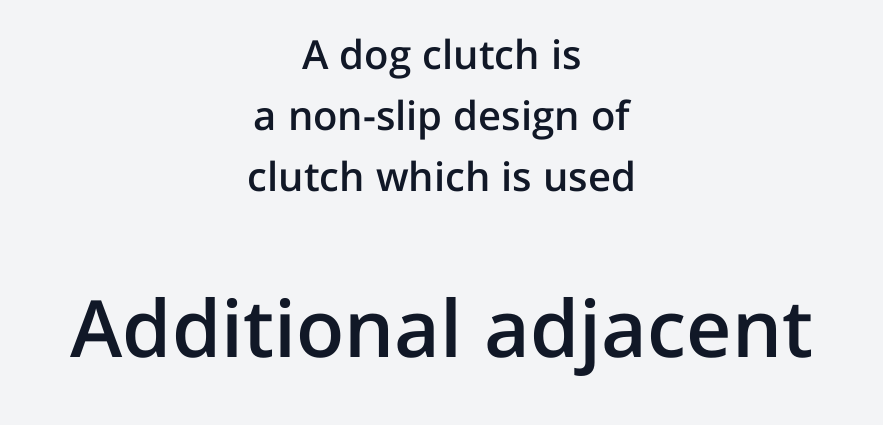
{"serif": "no", "italic": "no", "bold": "semi", "weight": "semibold", "width": "normal", "stroke_contrast": "low", "x_height": "medium", "monospaced": "no", "underline": "no", "align": "center", "line_spacing": "normal", "line_spacing_ratio": 1.53, "letter_spacing": "normal", "letter_spacing_em": 0.0, "larger_block": "second", "size_ratio": 1.98, "glyph_px": 79}
